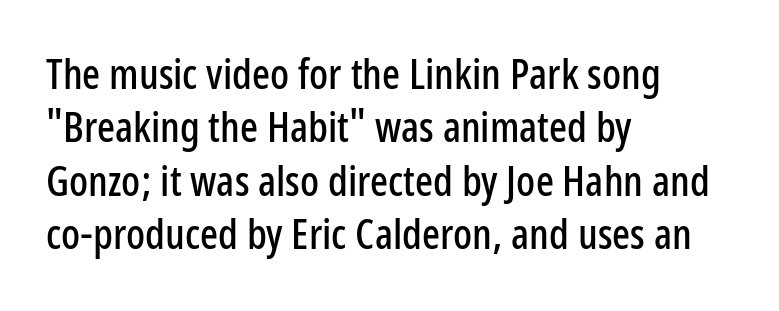
Q: Is the text italic (slanted)? A: No, it is upright.
Q: Is the typeface a serif or a sans-serif typeface? A: Sans-serif.
Q: Is the text underlined? A: No.
Q: How is the paragraph aligned? A: Left-aligned.
Q: Is the spacing between letters normal or unusually wide? A: Normal.
Q: Is the spacing between lines tight, normal or loose? A: Normal.
Q: Width (condensed, normal, or wide)? A: Condensed.
Q: Stroke contrast? A: Low.
Q: x-height? A: Medium.
Q: Monospaced? A: No.
